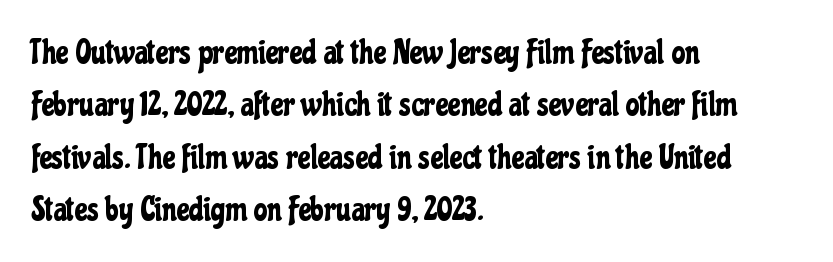
Q: Is the text italic (slanted)? A: No, it is upright.
Q: Is the typeface a serif or a sans-serif typeface? A: Sans-serif.
Q: Is the text underlined? A: No.
Q: How is the paragraph aligned? A: Left-aligned.
Q: Is the spacing between letters normal or unusually wide? A: Normal.
Q: Is the spacing between lines tight, normal or loose? A: Normal.
Q: Width (condensed, normal, or wide)? A: Condensed.
Q: Stroke contrast? A: Low.
Q: x-height? A: Medium.
Q: Monospaced? A: No.
